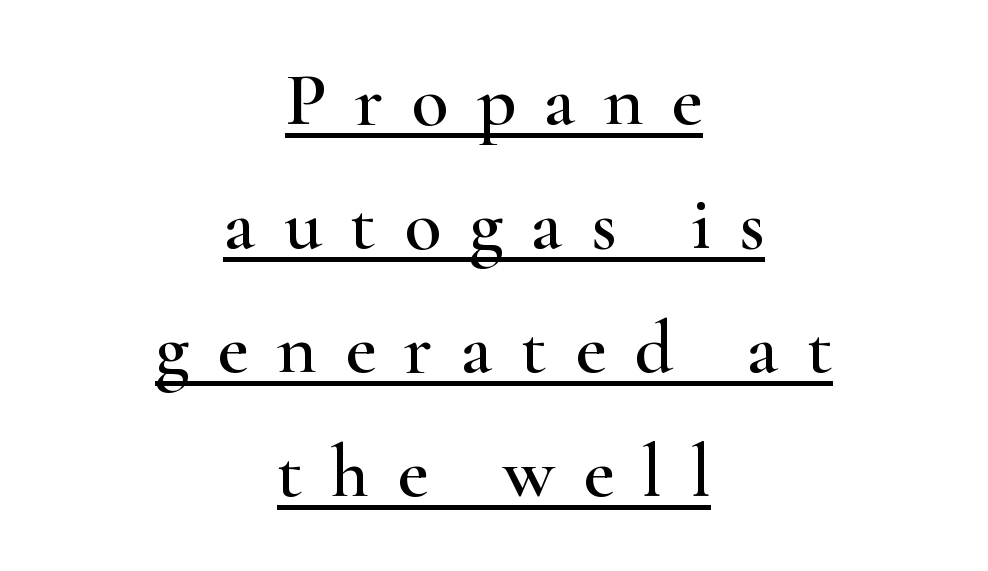
{"serif": "yes", "italic": "no", "width": "wide", "stroke_contrast": "high", "x_height": "small", "monospaced": "no", "underline": "yes", "align": "center", "line_spacing": "normal", "line_spacing_ratio": 1.63, "letter_spacing": "wide", "letter_spacing_em": 0.37, "glyph_px": 76}
